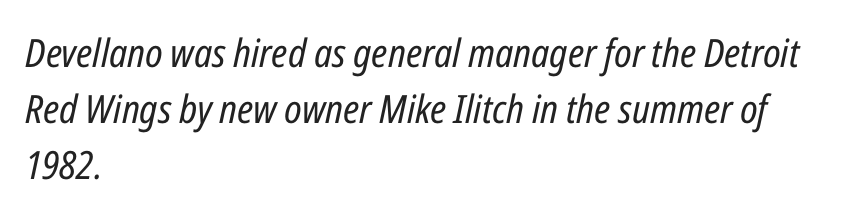
Horizontal alignment here is leftward, the default for most running prose. Ink coverage per letter is moderate at most. There's an unmistakable incline to the writing here. Looks like regular typesetting: each glyph gets only the width it needs.
